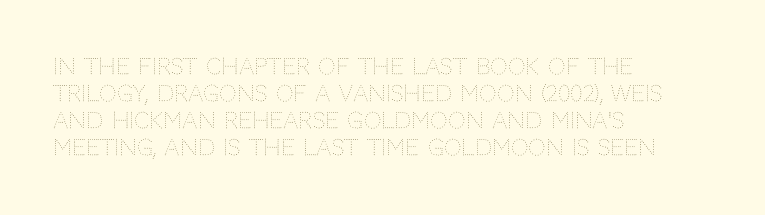
Q: Is the text bold? A: No.
Q: Is the text italic (slanted)? A: No, it is upright.
Q: Is the text underlined? A: No.
Q: How is the paragraph aligned? A: Left-aligned.
Q: Is the spacing between letters normal or unusually wide? A: Normal.
